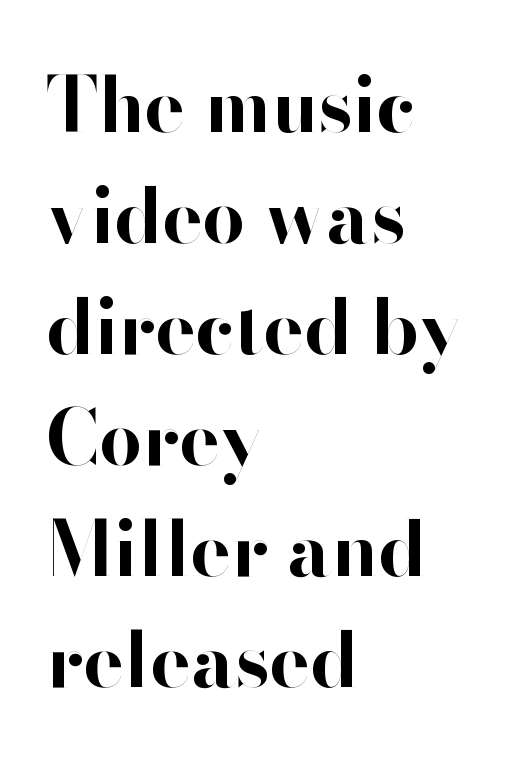
Posture: straight, roman, zero tilt. Is the type bold? Yes — the strokes are clearly thick and heavy. How are the letters spaced? Ordinarily, with no added tracking. Leading matches the norm, producing a regular column. This sample has the flowing, uneven cadence of proportional lettering.
